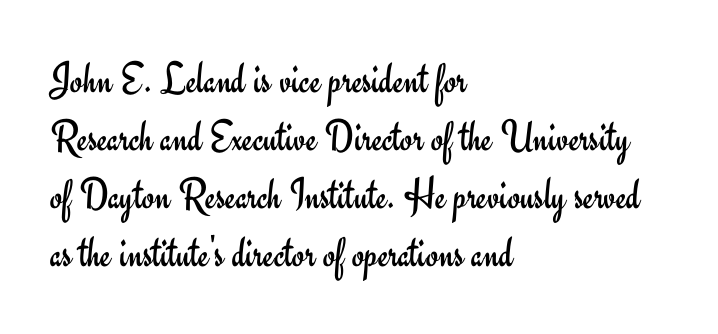
The image shows 45 px regular-weight sans-serif type; set left-aligned, normal line spacing (1.29x), normal letter spacing, not underlined; low stroke contrast and a small x-height.
